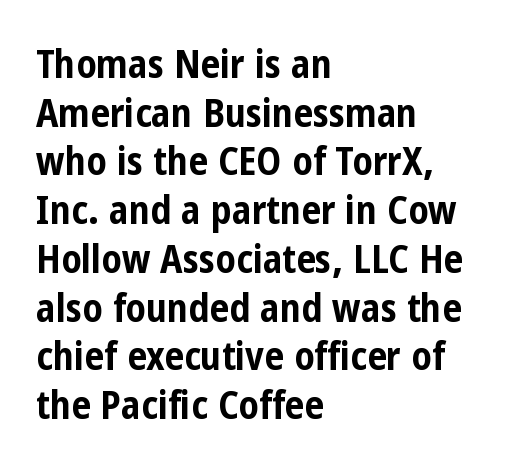
The image shows 39 px bold, condensed sans-serif type, upright; set left-aligned, normal line spacing (1.25x), normal letter spacing, not underlined; low stroke contrast and a medium x-height.
